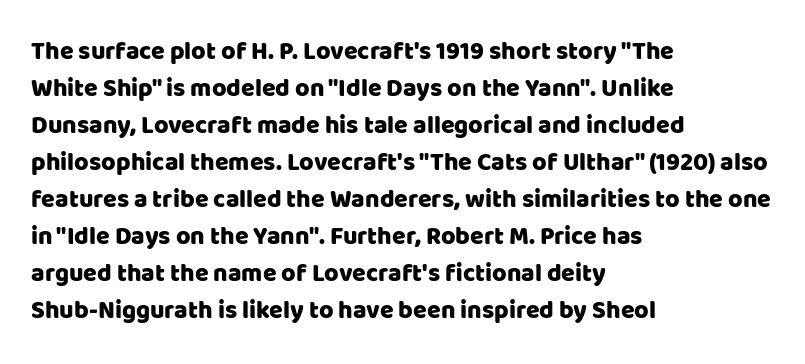
The image shows 25 px text type, upright; set left-aligned, normal line spacing (1.48x), normal letter spacing, not underlined.
